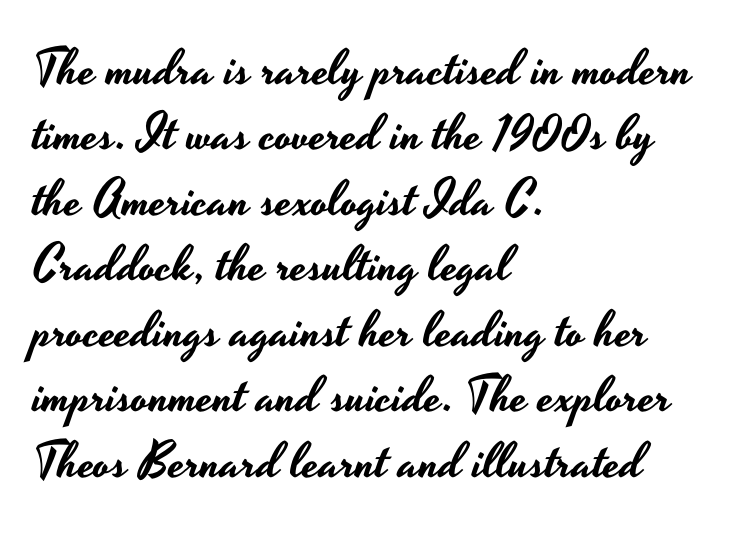
Honestly, the row spacing looks completely unremarkable. To sum up the face: it is a sans, with no serifs. The letters advance in unequal steps, a hallmark of proportional type. Has an underline been added? It has not.
